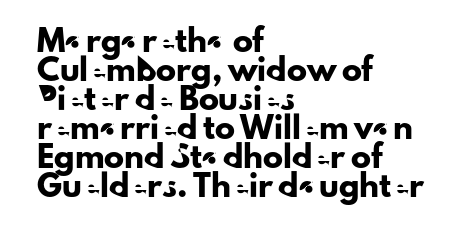
Rows of type keep a routine distance in the vertical direction. Is the block centered? No — it sits flush against the left margin. No italicization has been applied; the sample stays upright. Letters rest on an invisible, unmarked baseline.
